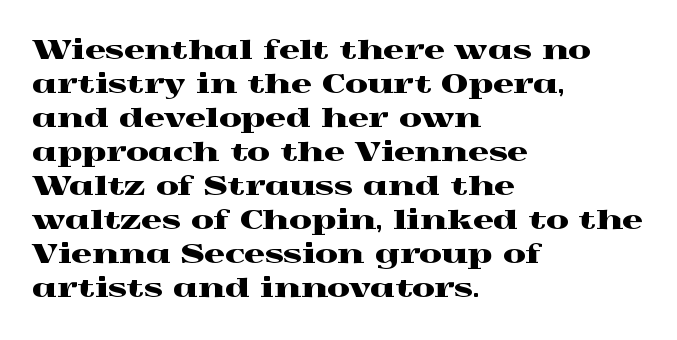
Q: Is the text italic (slanted)? A: No, it is upright.
Q: Is the text underlined? A: No.
Q: How is the paragraph aligned? A: Left-aligned.
Q: Is the spacing between letters normal or unusually wide? A: Normal.
Q: Is the spacing between lines tight, normal or loose? A: Normal.
